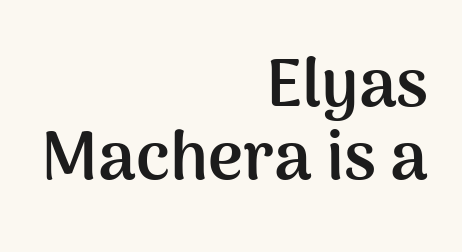
The glyphs are unaccompanied by any horizontal stroke below them. No feet cap the strokes, marking this as sans-serif type. You could barely slide anything between these rows. Every stem runs plumb, perpendicular to the baseline.
